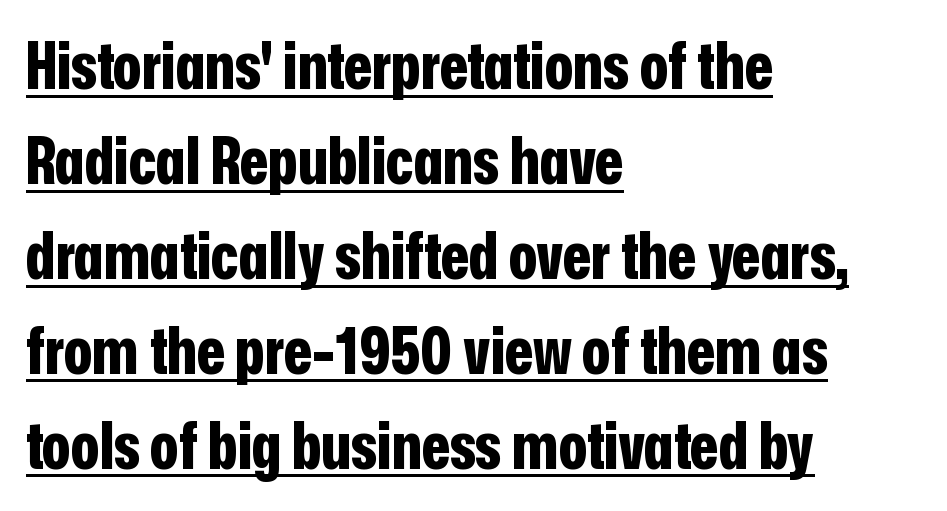
The image shows 65 px bold, condensed sans-serif type, upright; set left-aligned, normal line spacing (1.46x), normal letter spacing, underlined; low stroke contrast and a medium x-height.
